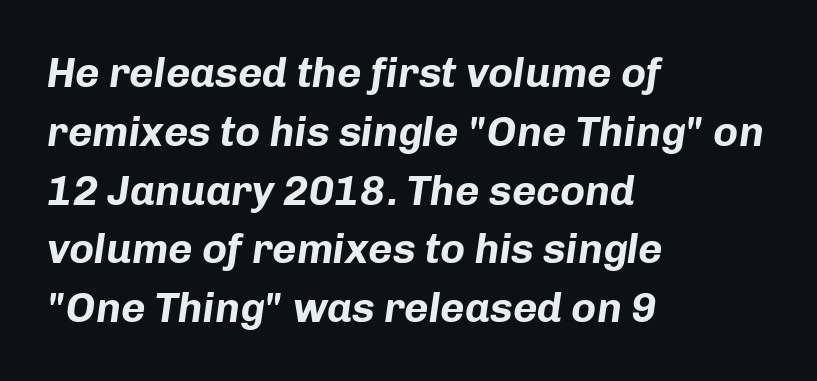
Each letter keeps its own natural width here, so spacing adapts to shape. No extra tracking has been applied to these lines. The compositor pushed each line to the left boundary. The strip under each line holds only bare page. Evenly set lines give the paragraph a standard silhouette. Every character sits at an angle, as italics do.
